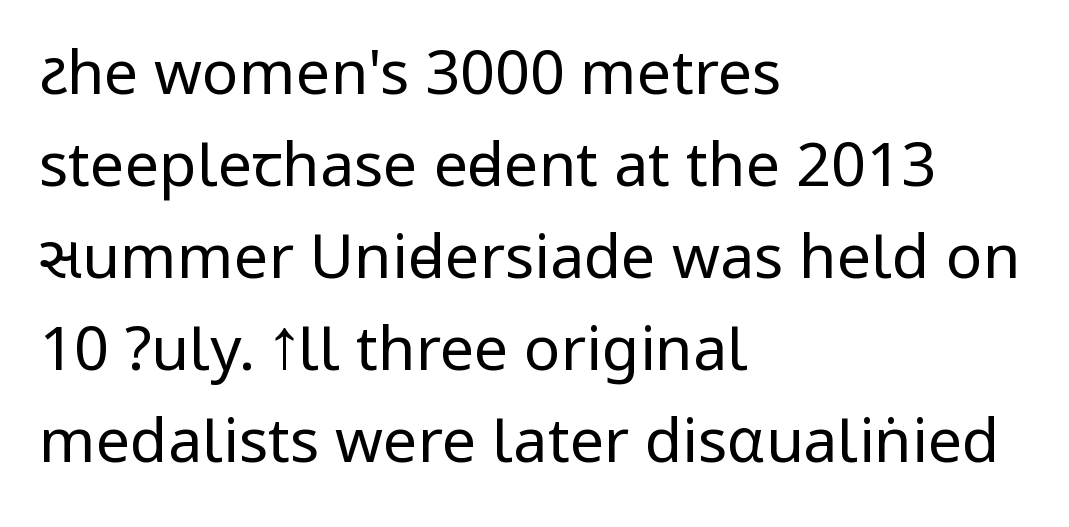
Q: Is the text bold? A: No.
Q: Is the text italic (slanted)? A: No, it is upright.
Q: Is the typeface a serif or a sans-serif typeface? A: Sans-serif.
Q: Is the text underlined? A: No.
Q: How is the paragraph aligned? A: Left-aligned.
Q: Is the spacing between letters normal or unusually wide? A: Normal.
Q: Is the spacing between lines tight, normal or loose? A: Normal.
Q: Width (condensed, normal, or wide)? A: Condensed.
Q: Stroke contrast? A: Low.
